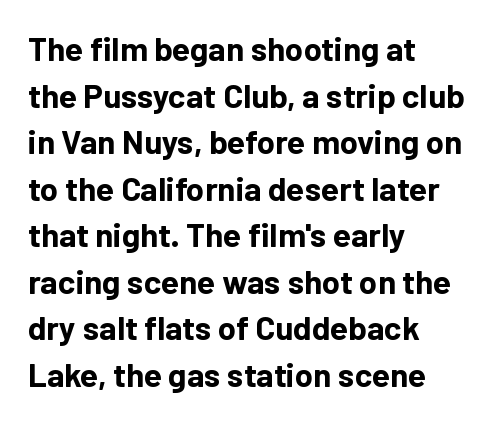
Q: Is the text bold? A: Yes.
Q: Is the text italic (slanted)? A: No, it is upright.
Q: Is the typeface a serif or a sans-serif typeface? A: Sans-serif.
Q: Is the text underlined? A: No.
Q: How is the paragraph aligned? A: Left-aligned.
Q: Is the spacing between letters normal or unusually wide? A: Normal.
Q: Is the spacing between lines tight, normal or loose? A: Normal.
Q: Width (condensed, normal, or wide)? A: Normal.
Q: Stroke contrast? A: Low.
Q: x-height? A: Medium.
Q: Monospaced? A: No.
